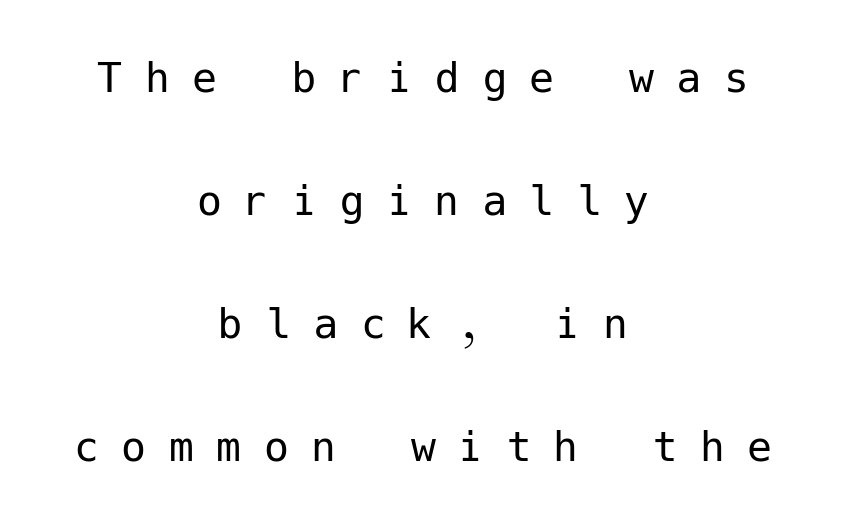
The specimen omits any rule beneath the text block's lines. Widely set lines give the paragraph a tall, airy silhouette. Nothing heavy about these letters — not bold at all. A centered setting, common on invitations and titles, is used for this passage. A typesetter would mark this as roman, not italic. Letter spacing: wide.
